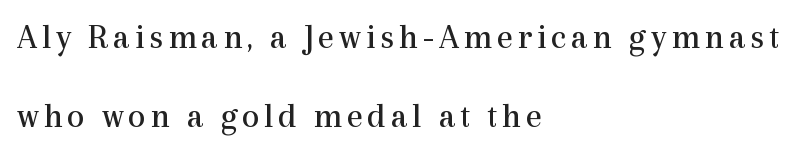
The image shows 35 px regular-weight serif type, upright; set left-aligned, loose line spacing (2.25x), not underlined; a medium x-height.
